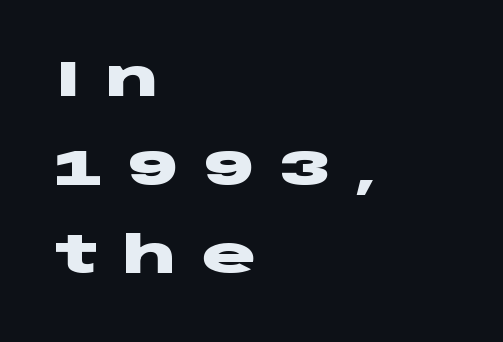
Q: Is the text bold? A: Yes.
Q: Is the text italic (slanted)? A: No, it is upright.
Q: Is the typeface a serif or a sans-serif typeface? A: Sans-serif.
Q: Is the text underlined? A: No.
Q: How is the paragraph aligned? A: Left-aligned.
Q: Is the spacing between letters normal or unusually wide? A: Unusually wide.
Q: Width (condensed, normal, or wide)? A: Wide.
Q: Stroke contrast? A: Low.
Q: x-height? A: Large.
Q: Monospaced? A: No.
